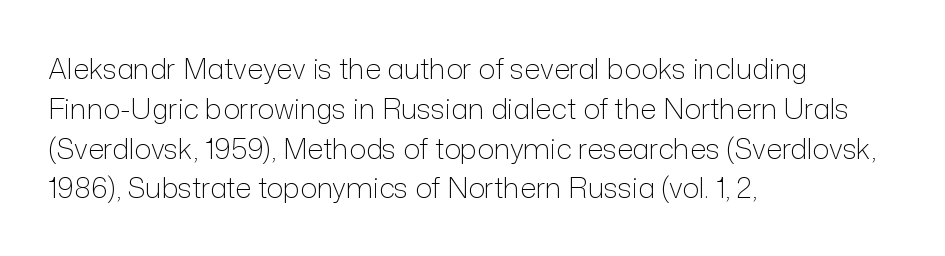
Q: Is the text bold? A: No.
Q: Is the text italic (slanted)? A: No, it is upright.
Q: Is the typeface a serif or a sans-serif typeface? A: Sans-serif.
Q: Is the text underlined? A: No.
Q: How is the paragraph aligned? A: Left-aligned.
Q: Is the spacing between letters normal or unusually wide? A: Normal.
Q: Is the spacing between lines tight, normal or loose? A: Normal.
Q: Width (condensed, normal, or wide)? A: Normal.
Q: Stroke contrast? A: Low.
Q: x-height? A: Medium.
Q: Monospaced? A: No.
